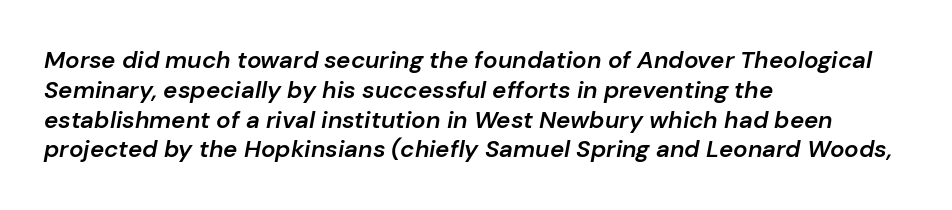
The image shows 24 px text type, italic (leaning right); set left-aligned, line spacing 1.24x, normal letter spacing, not underlined.
